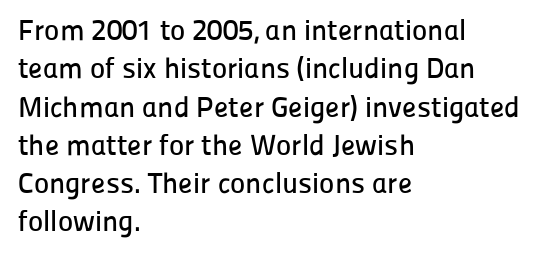
{"serif": "no", "italic": "no", "width": "normal", "stroke_contrast": "low", "x_height": "medium", "monospaced": "no", "underline": "no", "align": "left", "line_spacing": "normal", "line_spacing_ratio": 1.32, "letter_spacing": "normal", "letter_spacing_em": 0.0, "glyph_px": 29}
